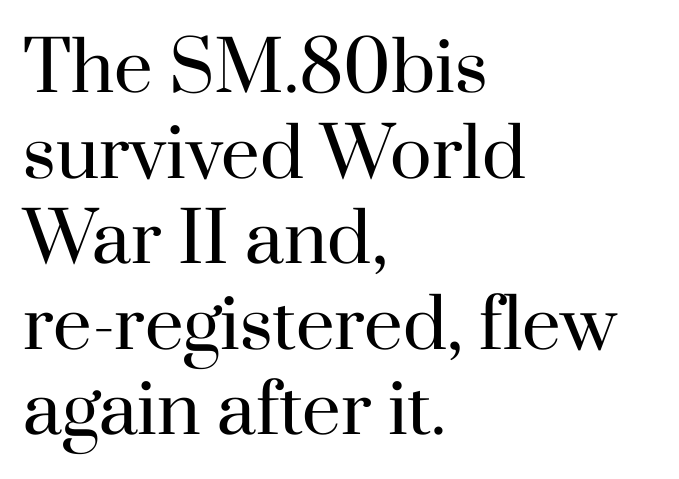
These lines stack with their left ends in a neat column. The type family on display is of the serif kind. The face looks like a standard text weight, possibly lighter. The space beneath each line is pristine and unruled. A typesetter would mark this as roman, not italic.
